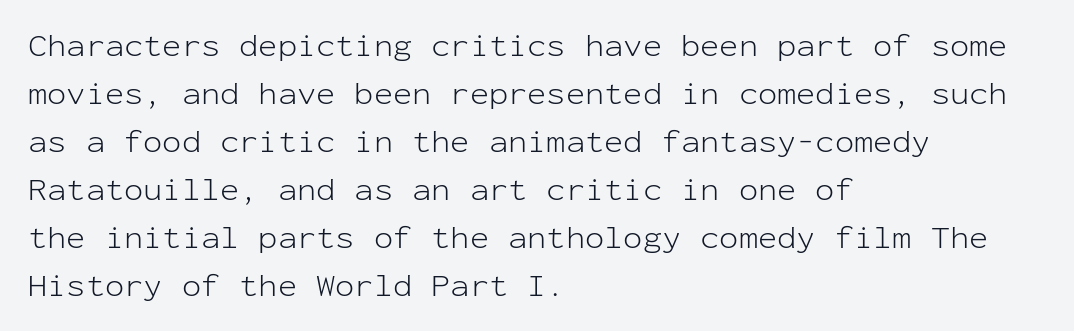
Q: Is the text bold? A: No.
Q: Is the text italic (slanted)? A: No, it is upright.
Q: Is the typeface a serif or a sans-serif typeface? A: Sans-serif.
Q: Is the text underlined? A: No.
Q: How is the paragraph aligned? A: Left-aligned.
Q: Is the spacing between letters normal or unusually wide? A: Normal.
Q: Is the spacing between lines tight, normal or loose? A: Normal.
Q: Width (condensed, normal, or wide)? A: Normal.
Q: Stroke contrast? A: Low.
Q: x-height? A: Medium.
Q: Monospaced? A: Yes.
